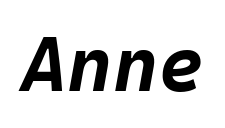
Q: Is the text bold? A: Yes.
Q: Is the text italic (slanted)? A: Yes, it leans right by about 10 degrees.
Q: Is the text underlined? A: No.
Q: Is the spacing between letters normal or unusually wide? A: Normal.
Q: Width (condensed, normal, or wide)? A: Normal.
Q: Stroke contrast? A: Low.
Q: x-height? A: Large.
Q: Monospaced? A: Yes.
